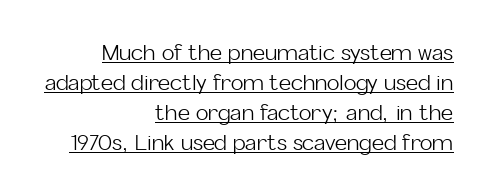
{"italic": "no", "bold": "no", "underline": "yes", "align": "right", "line_spacing": "normal", "line_spacing_ratio": 1.43, "letter_spacing": "normal", "letter_spacing_em": 0.0, "glyph_px": 21}
